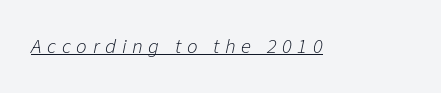
{"italic": "yes", "lean": "right", "slant_degrees": 11, "bold": "no", "underline": "yes", "letter_spacing": "wide", "letter_spacing_em": 0.27, "glyph_px": 21}
